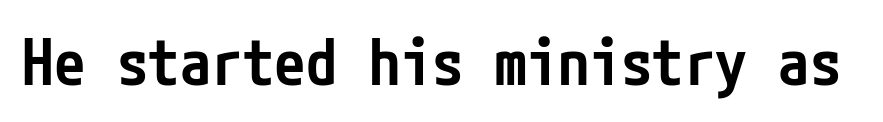
{"serif": "no", "italic": "no", "bold": "semi", "weight": "semibold", "width": "condensed", "stroke_contrast": "low", "x_height": "medium", "underline": "no", "letter_spacing": "normal", "letter_spacing_em": 0.0, "glyph_px": 63}
